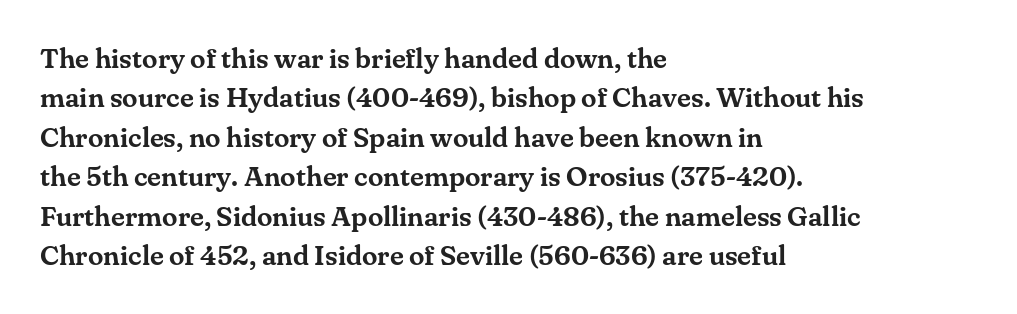
Q: Is the text italic (slanted)? A: No, it is upright.
Q: Is the typeface a serif or a sans-serif typeface? A: Serif.
Q: Is the text underlined? A: No.
Q: How is the paragraph aligned? A: Left-aligned.
Q: Is the spacing between letters normal or unusually wide? A: Normal.
Q: Is the spacing between lines tight, normal or loose? A: Normal.
Q: Width (condensed, normal, or wide)? A: Normal.
Q: Stroke contrast? A: Medium.
Q: x-height? A: Small.
Q: Monospaced? A: No.
